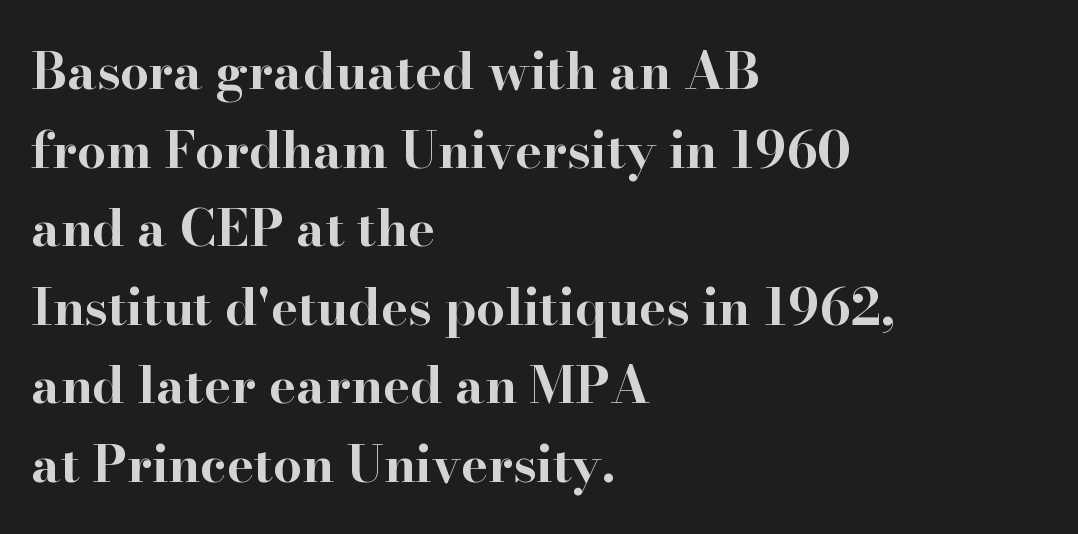
Q: Is the text bold? A: Yes.
Q: Is the text italic (slanted)? A: No, it is upright.
Q: Is the typeface a serif or a sans-serif typeface? A: Serif.
Q: Is the text underlined? A: No.
Q: How is the paragraph aligned? A: Left-aligned.
Q: Is the spacing between letters normal or unusually wide? A: Normal.
Q: Is the spacing between lines tight, normal or loose? A: Normal.
Q: Width (condensed, normal, or wide)? A: Wide.
Q: Stroke contrast? A: High.
Q: x-height? A: Small.
Q: Monospaced? A: No.
